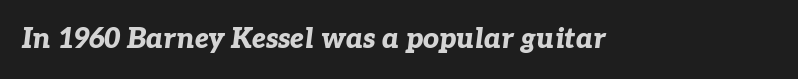
{"italic": "yes", "lean": "right", "slant_degrees": 7, "bold": "yes", "weight": "bold", "width": "normal", "stroke_contrast": "low", "x_height": "medium", "monospaced": "no", "underline": "no", "letter_spacing": "normal", "letter_spacing_em": 0.0, "glyph_px": 28}
